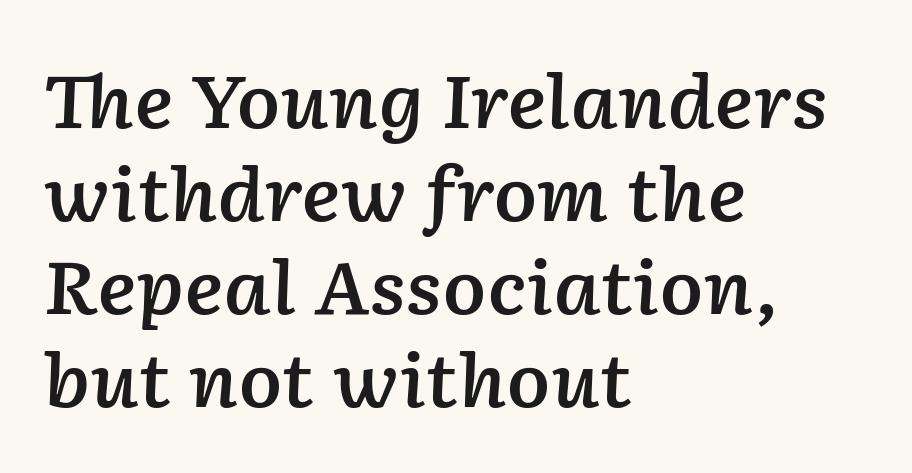
The image shows 72 px semibold type, italic (leaning right); set left-aligned, normal line spacing (1.29x), normal letter spacing, not underlined; low stroke contrast and a medium x-height.
